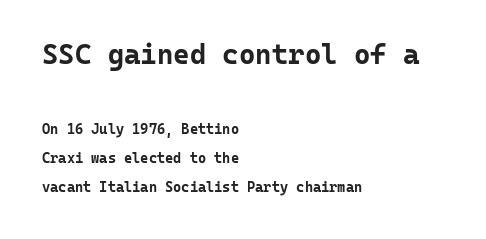
{"serif": "no", "italic": "no", "bold": "yes", "weight": "bold", "width": "normal", "stroke_contrast": "low", "x_height": "medium", "monospaced": "yes", "underline": "no", "align": "left", "line_spacing": "loose", "line_spacing_ratio": 2.09, "letter_spacing": "normal", "letter_spacing_em": 0.0, "larger_block": "first", "size_ratio": 2.0, "glyph_px": 28}
